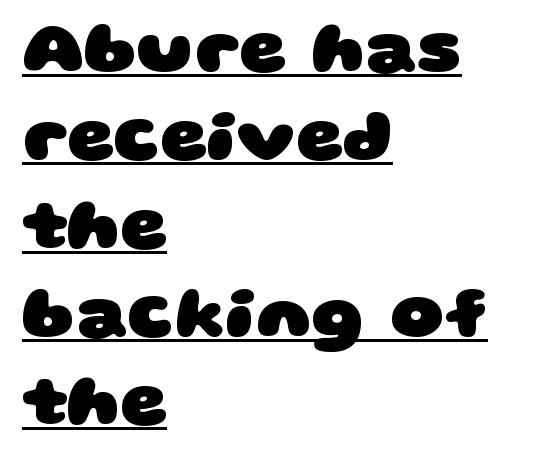
{"serif": "no", "bold": "yes", "weight": "heavy", "width": "wide", "stroke_contrast": "low", "x_height": "large", "monospaced": "no", "underline": "yes", "align": "left", "line_spacing_ratio": 1.21, "letter_spacing": "normal", "letter_spacing_em": 0.0, "glyph_px": 73}
